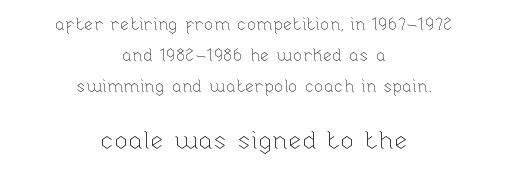
{"italic": "no", "bold": "no", "underline": "no", "align": "center", "line_spacing_ratio": 1.83, "letter_spacing": "normal", "letter_spacing_em": 0.0, "larger_block": "second", "size_ratio": 1.47, "glyph_px": 25}
